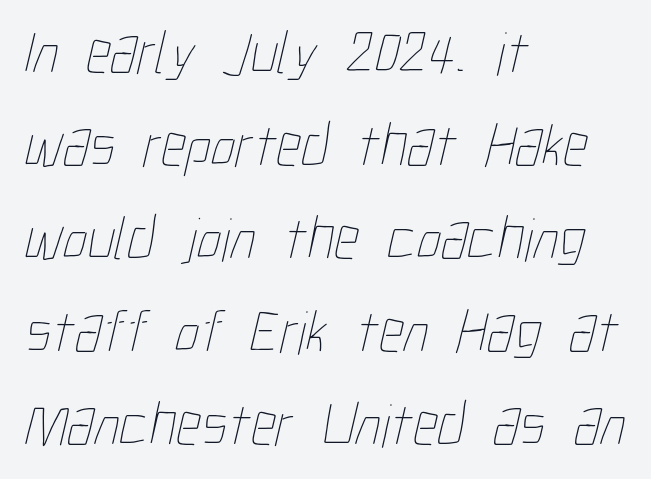
Varying glyph widths throughout — classic text-font behaviour. The typesetting does not lean heavy: it is not bold. Unmarked baselines from the first word to the last. The typesetter chose a ragged-right arrangement here. Caption: standard tracking, unaltered. The rendering uses a moderate line-height, typical for paragraphs.
